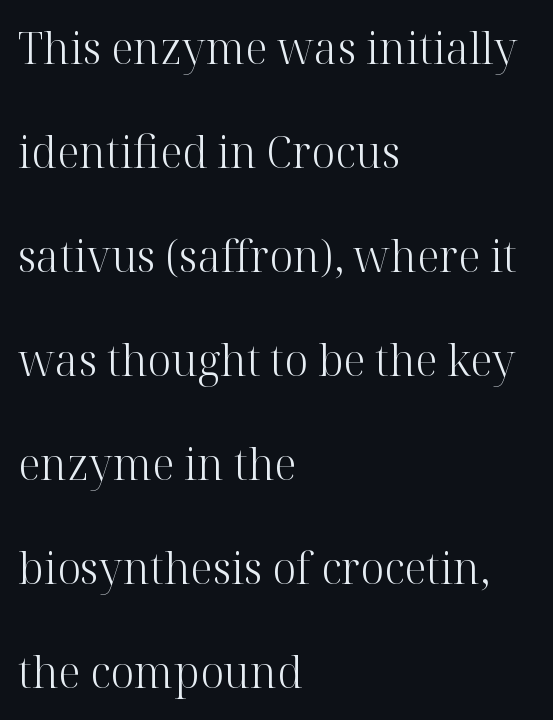
Underlining? Definitely not there. No italicization has been applied; the sample stays upright. Bold? No — there's no thickening of the strokes. Serif or sans? Serif — the stroke terminals have little feet. Typeset ragged right — the left edge is the straight one. Note the varied advance widths — an 'i' is clearly narrower than an 'm'.
